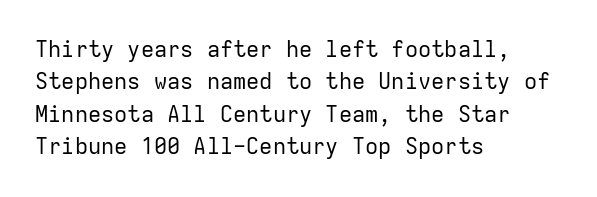
The image shows 22 px text type, upright; set left-aligned, normal line spacing (1.47x), normal letter spacing, not underlined.
